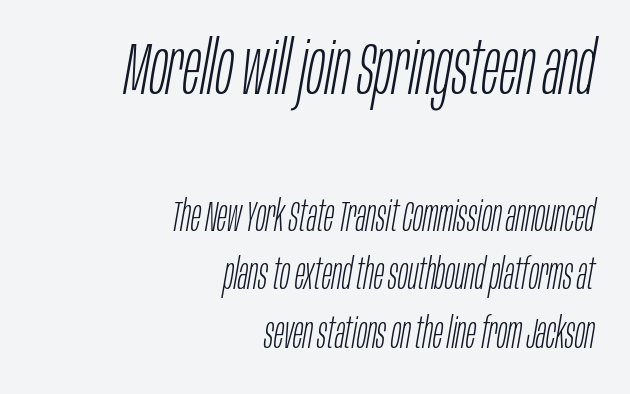
The image shows 74 px light, condensed type, italic (leaning right); set right-aligned, normal line spacing (1.39x), normal letter spacing, not underlined; the first (top) block is 1.76x larger; low stroke contrast and a large x-height.
